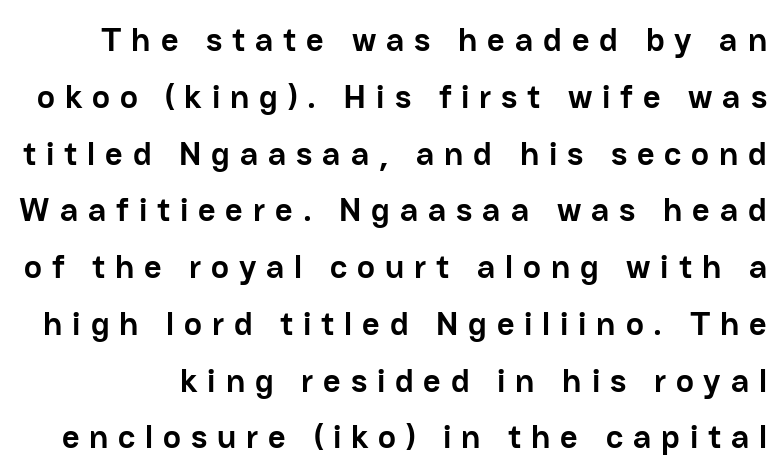
Observe the wide spacing: letters keep a clear distance from each other. In terms of letterform style, serifs are entirely absent. Does the leading feel generous? No, just average. The face used here is proportionally spaced, like ordinary book or web type. Clear beneath every line of the passage. Caption: bold face, heavy strokes.
